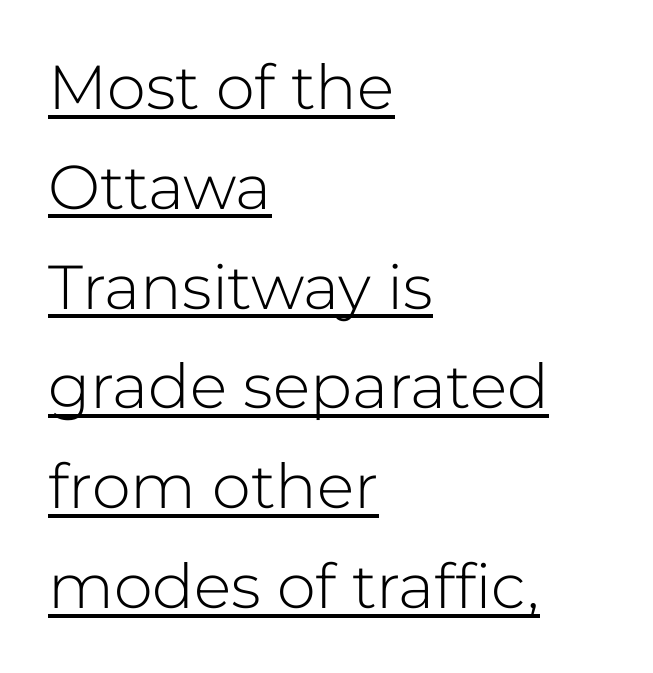
The rendering shows plain stroke endings on the letterforms — a sans-serif design. Heft: none added — not bold. The ragged edge is on the right, which tells us the setting is flush left. Rows of type keep a routine distance in the vertical direction. Italic: no, the glyphs are upright roman.
